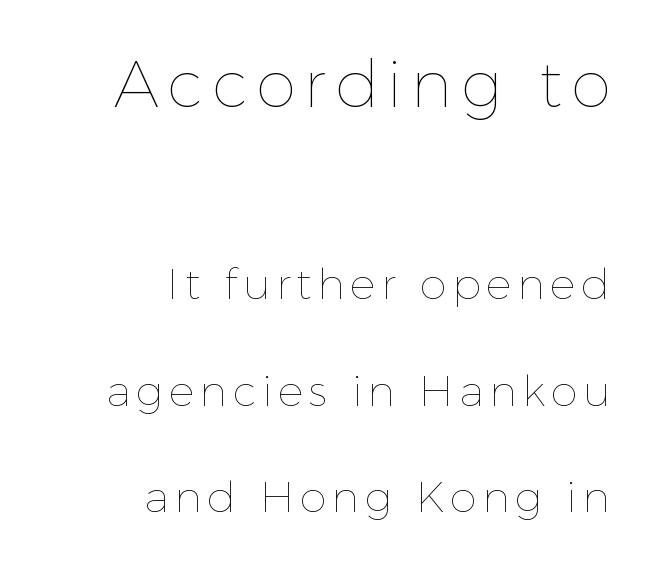
The image shows 65 px thin type, upright; set right-aligned, loose line spacing (2.48x), not underlined; the first (top) block is 1.51x larger; a medium x-height.
